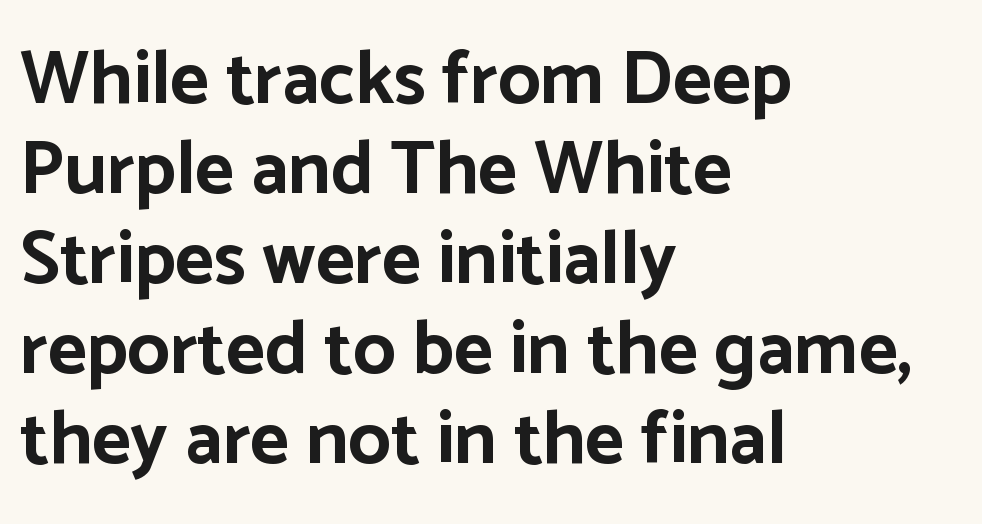
The image shows 75 px bold sans-serif type, upright; set left-aligned, line spacing 1.2x, normal letter spacing, not underlined; low stroke contrast and a medium x-height.
